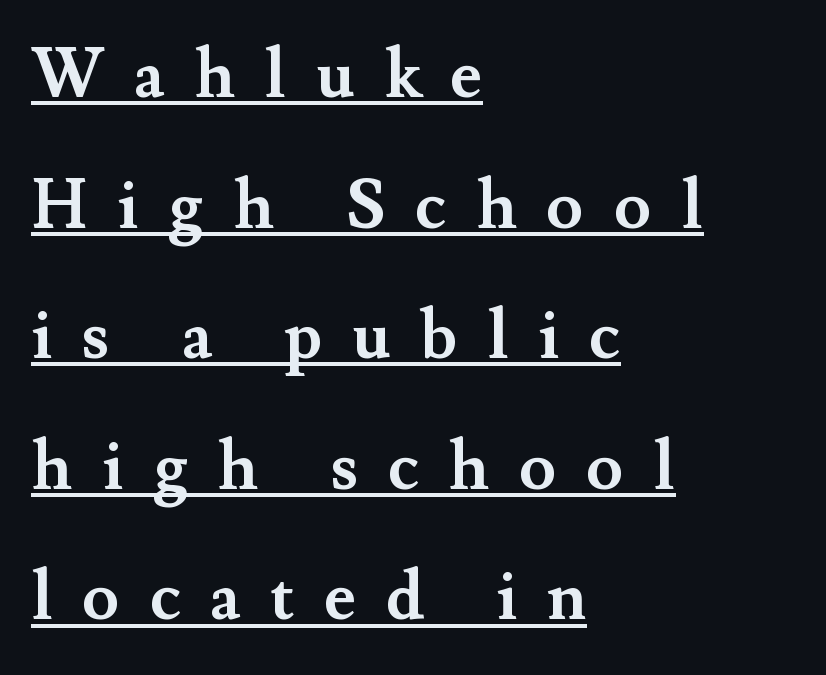
Q: Is the text bold? A: Yes.
Q: Is the text italic (slanted)? A: No, it is upright.
Q: Is the typeface a serif or a sans-serif typeface? A: Serif.
Q: Is the text underlined? A: Yes.
Q: How is the paragraph aligned? A: Left-aligned.
Q: Is the spacing between letters normal or unusually wide? A: Unusually wide.
Q: Is the spacing between lines tight, normal or loose? A: Loose.
Q: Width (condensed, normal, or wide)? A: Normal.
Q: Stroke contrast? A: Medium.
Q: x-height? A: Small.
Q: Monospaced? A: No.
